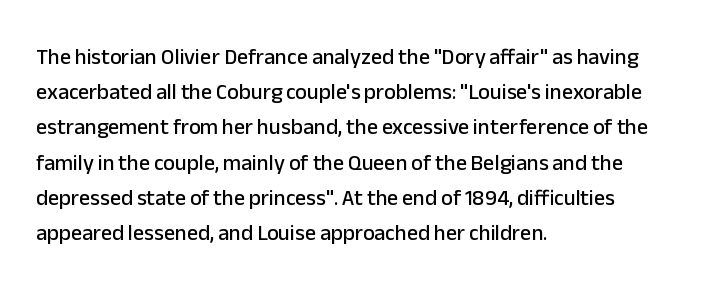
The face used here is rendered with its standard letterfit. A bare baseline throughout the passage. The compositor pushed each line to the left boundary. Regarding leading, the lines here are spaced in the standard way.
